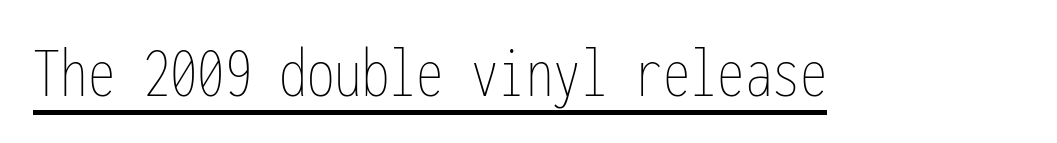
{"italic": "no", "bold": "no", "weight": "thin", "width": "condensed", "stroke_contrast": "low", "x_height": "medium", "monospaced": "yes", "underline": "yes", "letter_spacing": "normal", "letter_spacing_em": 0.0, "glyph_px": 73}
